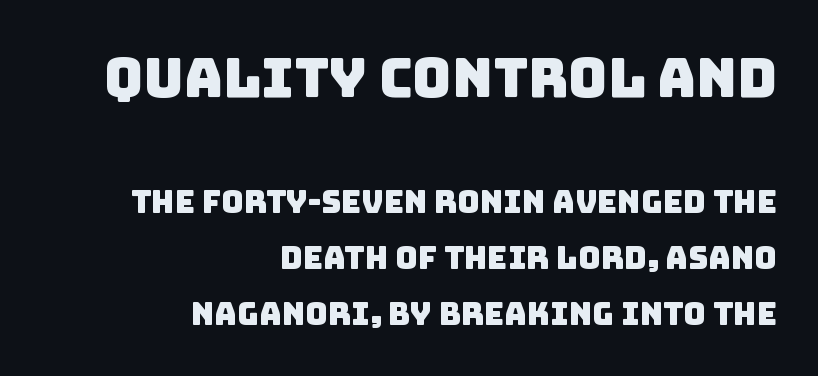
{"serif": "no", "width": "normal", "stroke_contrast": "low", "x_height": "large", "monospaced": "no", "underline": "no", "align": "right", "line_spacing_ratio": 1.8, "letter_spacing": "normal", "letter_spacing_em": 0.0, "larger_block": "first", "size_ratio": 1.74, "glyph_px": 54}
